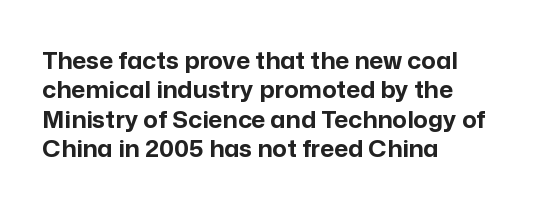
The image shows 24 px bold type, upright; set left-aligned, line spacing 1.22x, normal letter spacing, not underlined.
